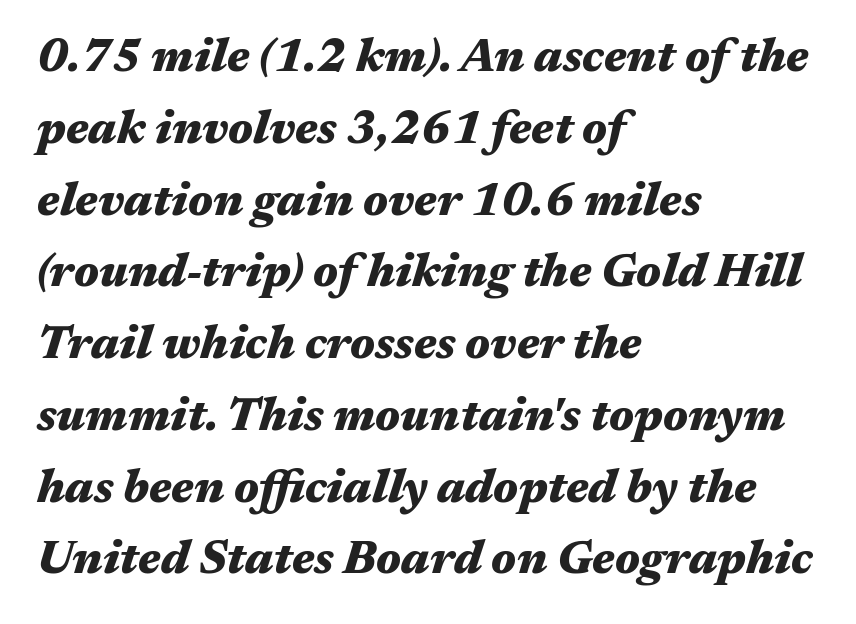
The image shows 46 px heavy, wide type, italic (leaning right); set left-aligned, normal line spacing (1.56x), normal letter spacing, not underlined; medium stroke contrast and a medium x-height.
